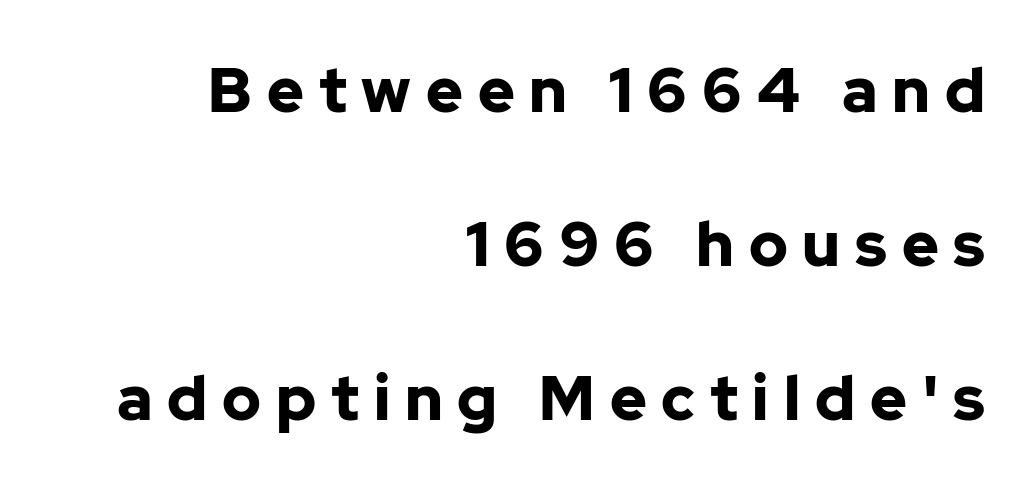
{"serif": "no", "italic": "no", "bold": "yes", "weight": "bold", "width": "normal", "stroke_contrast": "low", "x_height": "medium", "monospaced": "no", "underline": "no", "align": "right", "line_spacing": "loose", "line_spacing_ratio": 2.48, "letter_spacing": "wide", "letter_spacing_em": 0.24, "glyph_px": 62}
